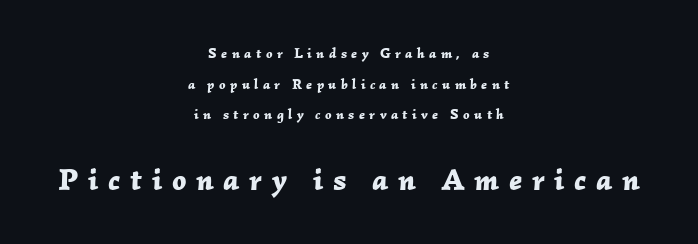
The image shows 31 px bold type, italic (leaning right); set centered, loose line spacing (2.18x), unusually wide letter spacing (+0.31 em), not underlined; the second (bottom) block is 2.21x larger; low stroke contrast and a medium x-height.
